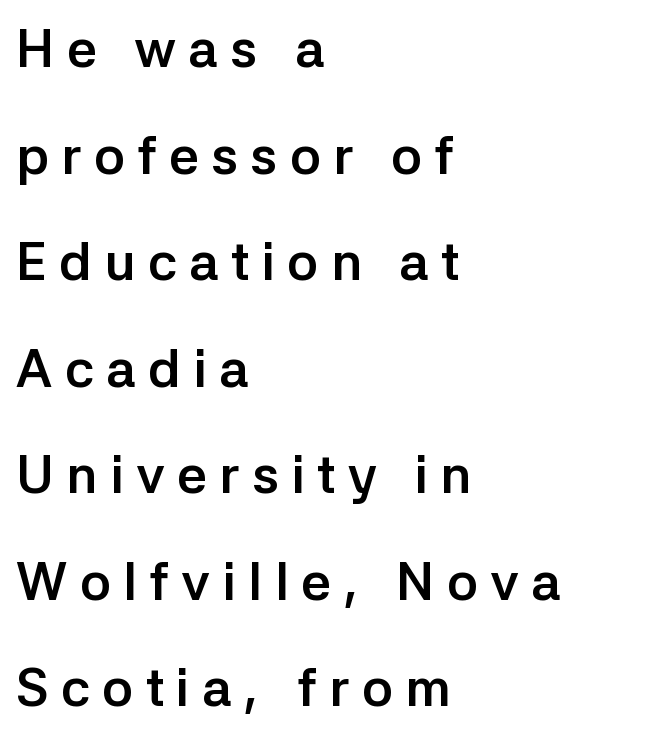
The space beneath each line is pristine and unruled. Weight check: bold — yes, fully. A great deal of white space separates one row of letters from the next. Layout note: lines flush left. The gaps between neighbouring characters are conspicuously large. The specimen reads as upright at a glance.
